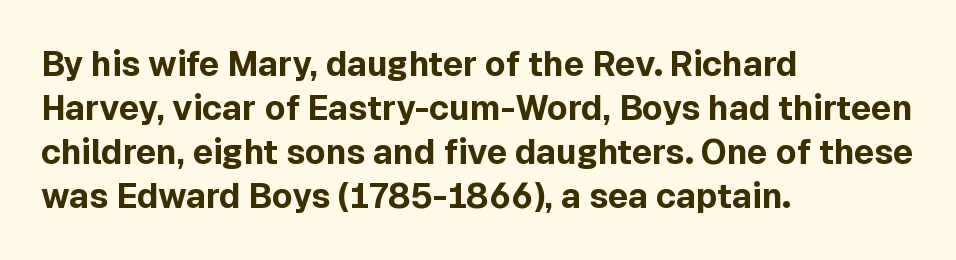
Q: Is the text bold? A: Yes.
Q: Is the text italic (slanted)? A: No, it is upright.
Q: Is the typeface a serif or a sans-serif typeface? A: Sans-serif.
Q: Is the text underlined? A: No.
Q: How is the paragraph aligned? A: Left-aligned.
Q: Is the spacing between letters normal or unusually wide? A: Normal.
Q: Is the spacing between lines tight, normal or loose? A: Normal.
Q: Width (condensed, normal, or wide)? A: Normal.
Q: x-height? A: Medium.
Q: Monospaced? A: No.
